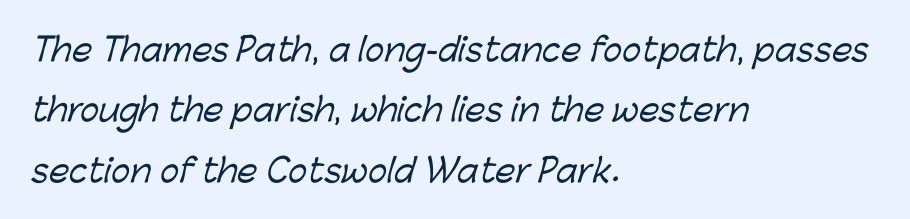
The image shows 32 px sans-serif type; set left-aligned, line spacing 1.89x, normal letter spacing, not underlined; low stroke contrast and a medium x-height.
